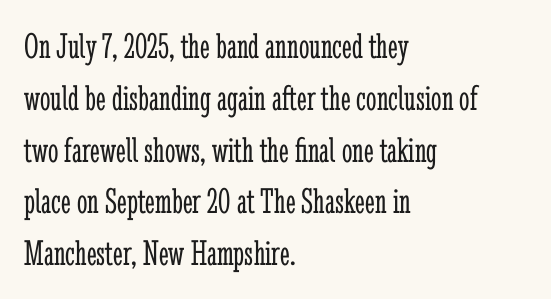
{"serif": "yes", "italic": "no", "bold": "no", "weight": "light", "width": "condensed", "stroke_contrast": "low", "x_height": "medium", "monospaced": "no", "underline": "no", "align": "left", "line_spacing": "normal", "line_spacing_ratio": 1.4, "letter_spacing": "normal", "letter_spacing_em": 0.0, "glyph_px": 37}
